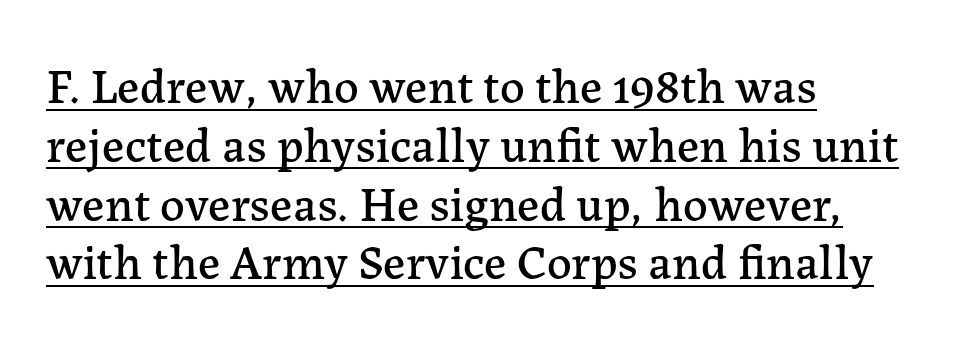
The image shows 49 px serif type, upright; set left-aligned, line spacing 1.2x, normal letter spacing, underlined; low stroke contrast and a medium x-height.
